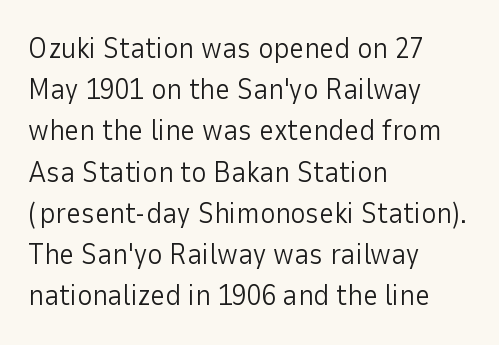
Q: Is the text bold? A: No.
Q: Is the text italic (slanted)? A: No, it is upright.
Q: Is the typeface a serif or a sans-serif typeface? A: Sans-serif.
Q: Is the text underlined? A: No.
Q: How is the paragraph aligned? A: Left-aligned.
Q: Is the spacing between letters normal or unusually wide? A: Normal.
Q: Is the spacing between lines tight, normal or loose? A: Normal.
Q: Width (condensed, normal, or wide)? A: Normal.
Q: Stroke contrast? A: Low.
Q: x-height? A: Medium.
Q: Monospaced? A: No.
